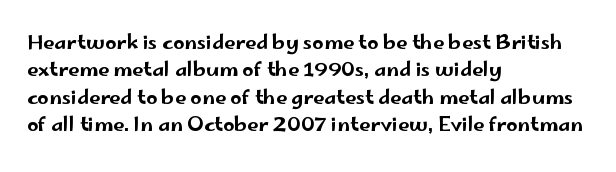
{"italic": "no", "underline": "no", "align": "left", "line_spacing": "normal", "line_spacing_ratio": 1.37, "letter_spacing": "normal", "letter_spacing_em": 0.0, "glyph_px": 20}
